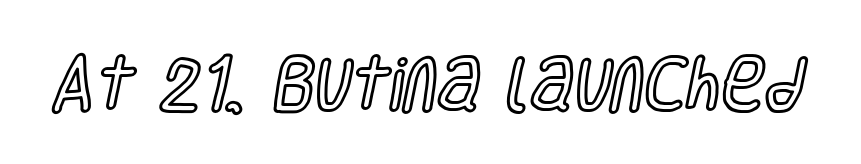
The image shows 59 px condensed type; set normal letter spacing, not underlined; a large x-height.
